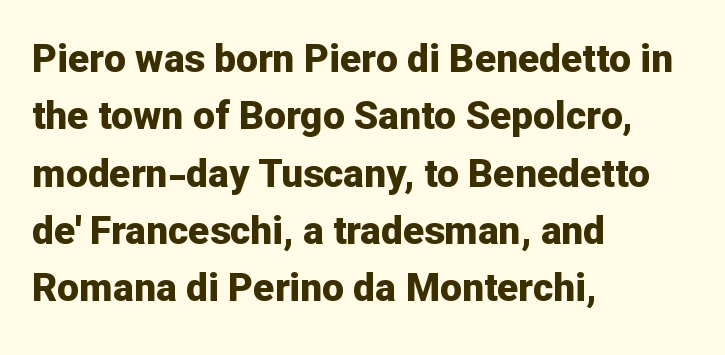
Q: Is the text bold? A: Yes.
Q: Is the text italic (slanted)? A: No, it is upright.
Q: Is the typeface a serif or a sans-serif typeface? A: Sans-serif.
Q: Is the text underlined? A: No.
Q: How is the paragraph aligned? A: Left-aligned.
Q: Is the spacing between letters normal or unusually wide? A: Normal.
Q: Is the spacing between lines tight, normal or loose? A: Normal.
Q: Width (condensed, normal, or wide)? A: Normal.
Q: Stroke contrast? A: Low.
Q: x-height? A: Medium.
Q: Monospaced? A: No.
